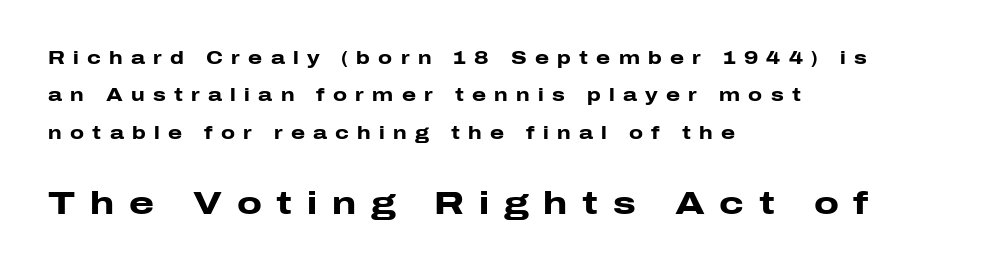
{"serif": "no", "italic": "no", "bold": "yes", "weight": "heavy", "width": "wide", "stroke_contrast": "low", "x_height": "medium", "monospaced": "no", "underline": "no", "align": "left", "line_spacing": "loose", "line_spacing_ratio": 2.07, "letter_spacing": "wide", "letter_spacing_em": 0.46, "larger_block": "second", "size_ratio": 1.78, "glyph_px": 32}
